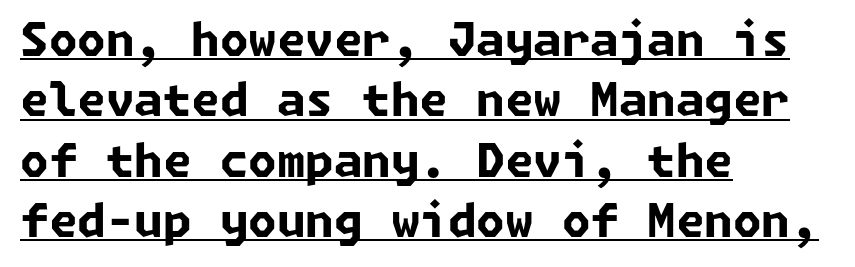
A rule runs beneath these lines of type. Honestly, the letter spacing is just normal — you wouldn't notice it. All the whitespace from short lines collects on the right. Does the type have serifs? No, each stem ends abruptly. Pretty heavy lettering here — definitely bold. Successive baselines arrive at the customary interval.
